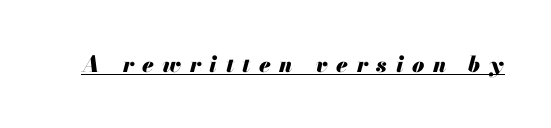
This sample uses expanded letter spacing, leaving extra air between glyphs. Caption: lettering with a line underneath. Set as a true bold cut, around the 700 mark. Tall strokes in this sample are angled rather than plumb.
